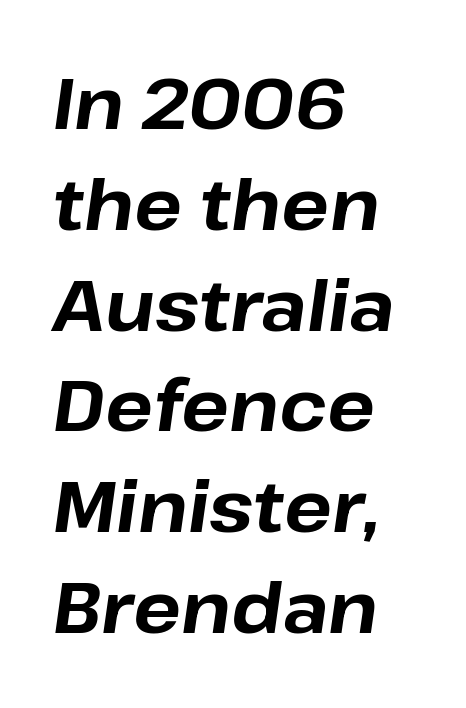
Q: Is the text bold? A: Yes.
Q: Is the text italic (slanted)? A: Yes, it leans right by about 8 degrees.
Q: Is the text underlined? A: No.
Q: How is the paragraph aligned? A: Left-aligned.
Q: Is the spacing between letters normal or unusually wide? A: Normal.
Q: Is the spacing between lines tight, normal or loose? A: Normal.
Q: Width (condensed, normal, or wide)? A: Normal.
Q: Stroke contrast? A: Low.
Q: x-height? A: Medium.
Q: Monospaced? A: No.
